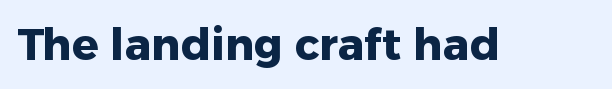
Q: Is the text bold? A: Yes.
Q: Is the text italic (slanted)? A: No, it is upright.
Q: Is the typeface a serif or a sans-serif typeface? A: Sans-serif.
Q: Is the text underlined? A: No.
Q: Is the spacing between letters normal or unusually wide? A: Normal.
Q: Width (condensed, normal, or wide)? A: Normal.
Q: Stroke contrast? A: Low.
Q: x-height? A: Medium.
Q: Monospaced? A: No.
